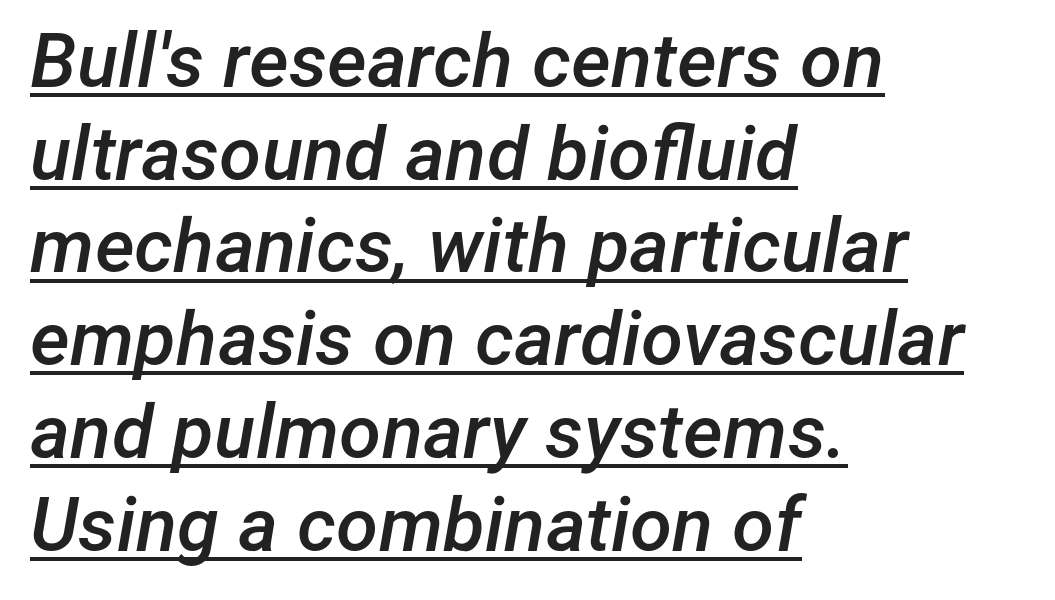
{"italic": "yes", "lean": "right", "slant_degrees": 12, "bold": "semi", "weight": "semibold", "width": "normal", "stroke_contrast": "low", "x_height": "medium", "monospaced": "no", "underline": "yes", "align": "left", "line_spacing_ratio": 1.22, "letter_spacing": "normal", "letter_spacing_em": 0.0, "glyph_px": 76}
